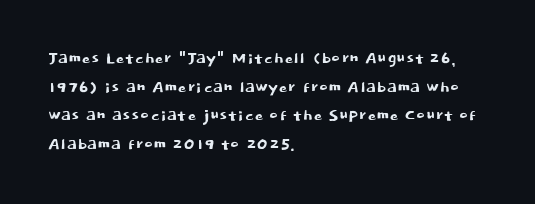
{"italic": "no", "underline": "no", "align": "left", "line_spacing": "normal", "line_spacing_ratio": 1.36, "letter_spacing": "normal", "letter_spacing_em": 0.0, "glyph_px": 21}
